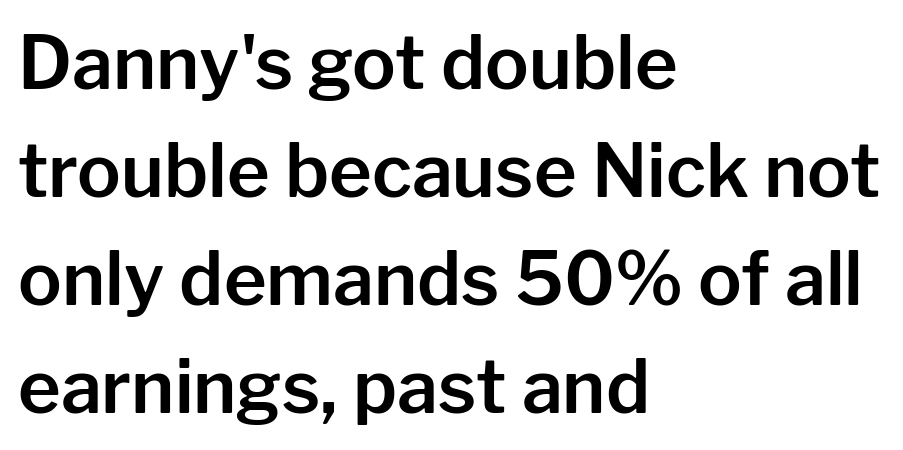
{"serif": "no", "italic": "no", "width": "normal", "stroke_contrast": "low", "x_height": "medium", "monospaced": "no", "underline": "no", "align": "left", "line_spacing": "normal", "line_spacing_ratio": 1.48, "letter_spacing": "normal", "letter_spacing_em": 0.0, "glyph_px": 73}
